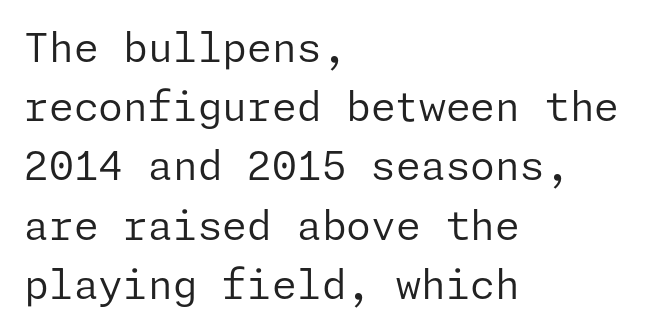
Q: Is the text bold? A: No.
Q: Is the text italic (slanted)? A: No, it is upright.
Q: Is the typeface a serif or a sans-serif typeface? A: Sans-serif.
Q: Is the text underlined? A: No.
Q: How is the paragraph aligned? A: Left-aligned.
Q: Is the spacing between letters normal or unusually wide? A: Normal.
Q: Is the spacing between lines tight, normal or loose? A: Normal.
Q: Width (condensed, normal, or wide)? A: Normal.
Q: Stroke contrast? A: Low.
Q: x-height? A: Medium.
